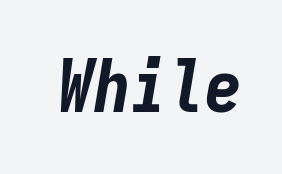
The image shows 74 px bold, condensed type, italic (leaning right), monospaced; set normal letter spacing, not underlined; low stroke contrast and a medium x-height.
